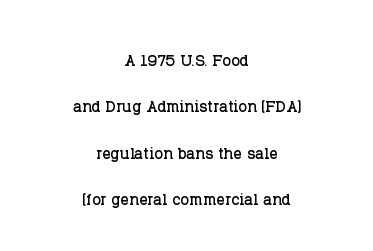
{"italic": "no", "underline": "no", "align": "center", "line_spacing": "loose", "line_spacing_ratio": 2.21, "letter_spacing": "normal", "letter_spacing_em": 0.0, "glyph_px": 21}
